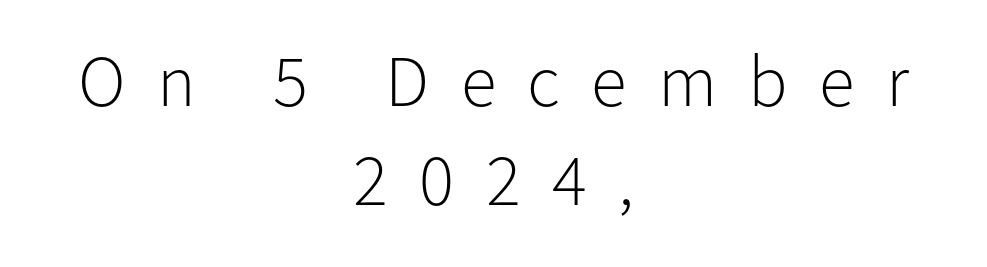
Q: Is the text bold? A: No.
Q: Is the text italic (slanted)? A: No, it is upright.
Q: Is the typeface a serif or a sans-serif typeface? A: Sans-serif.
Q: Is the text underlined? A: No.
Q: How is the paragraph aligned? A: Centered.
Q: Is the spacing between letters normal or unusually wide? A: Unusually wide.
Q: Is the spacing between lines tight, normal or loose? A: Normal.
Q: Width (condensed, normal, or wide)? A: Normal.
Q: Stroke contrast? A: Low.
Q: x-height? A: Medium.
Q: Monospaced? A: No.
